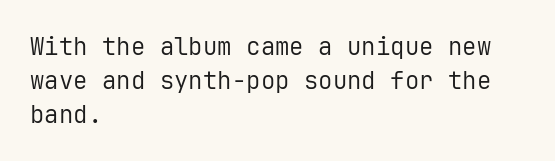
Q: Is the text bold? A: No.
Q: Is the text italic (slanted)? A: No, it is upright.
Q: Is the text underlined? A: No.
Q: How is the paragraph aligned? A: Left-aligned.
Q: Is the spacing between letters normal or unusually wide? A: Normal.
Q: Is the spacing between lines tight, normal or loose? A: Normal.
